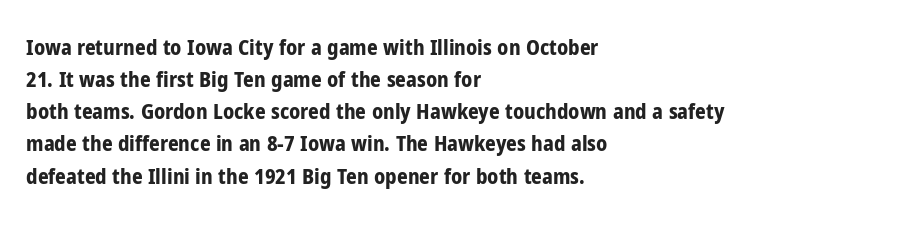
The image shows 21 px bold type, upright; set left-aligned, normal line spacing (1.53x), normal letter spacing, not underlined.
